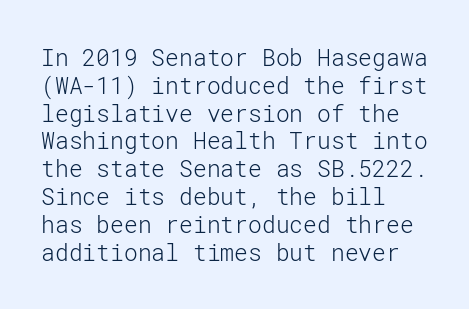
Italic: no, the glyphs are upright roman. Typeset ragged right — the left edge is the straight one. The gaps between neighbouring characters are ordinary and unremarkable. No letter is thick-stroked: the sample isn't bold. Lines of text with bare space underneath.
